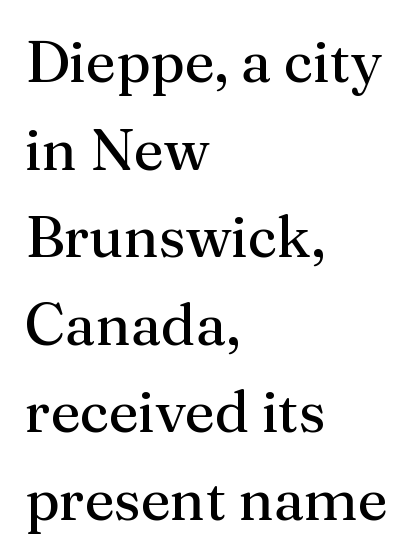
Does extra space separate the letters? No, they use regular spacing. Each letter keeps its own natural width here, so spacing adapts to shape. This is not heavy type; no bold has been used. Compared with typical paragraphs, the rows here are spaced about the same.
